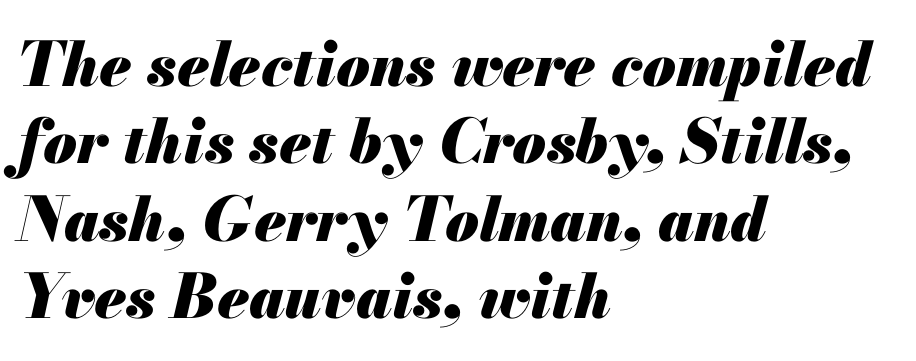
{"italic": "yes", "lean": "right", "slant_degrees": 13, "bold": "yes", "weight": "heavy", "width": "normal", "stroke_contrast": "medium", "x_height": "small", "monospaced": "no", "underline": "no", "align": "left", "line_spacing": "normal", "line_spacing_ratio": 1.27, "letter_spacing": "normal", "letter_spacing_em": 0.0, "glyph_px": 61}
